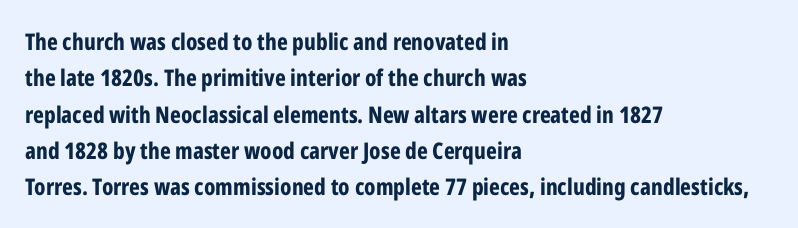
{"italic": "no", "bold": "yes", "underline": "no", "align": "left", "line_spacing": "normal", "line_spacing_ratio": 1.58, "letter_spacing": "normal", "letter_spacing_em": 0.0, "glyph_px": 23}
